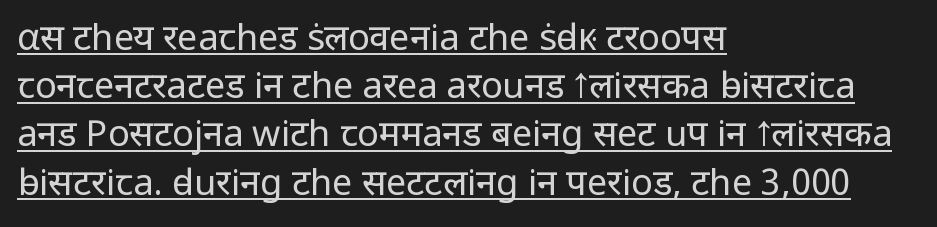
Q: Is the text bold? A: No.
Q: Is the text italic (slanted)? A: No, it is upright.
Q: Is the typeface a serif or a sans-serif typeface? A: Sans-serif.
Q: Is the text underlined? A: Yes.
Q: How is the paragraph aligned? A: Left-aligned.
Q: Is the spacing between letters normal or unusually wide? A: Normal.
Q: Is the spacing between lines tight, normal or loose? A: Normal.
Q: Width (condensed, normal, or wide)? A: Normal.
Q: Stroke contrast? A: Low.
Q: x-height? A: Medium.
Q: Monospaced? A: No.
